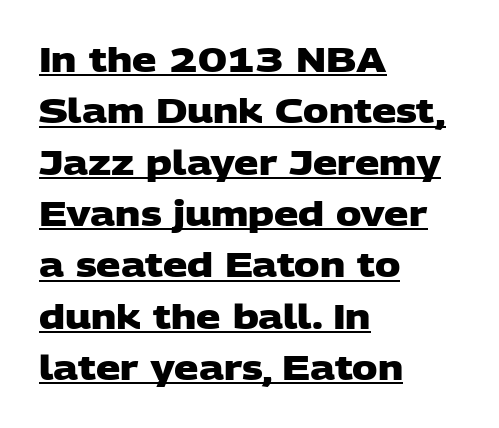
The image shows 34 px heavy, wide sans-serif type; set left-aligned, normal line spacing (1.51x), normal letter spacing, underlined; low stroke contrast and a large x-height.
